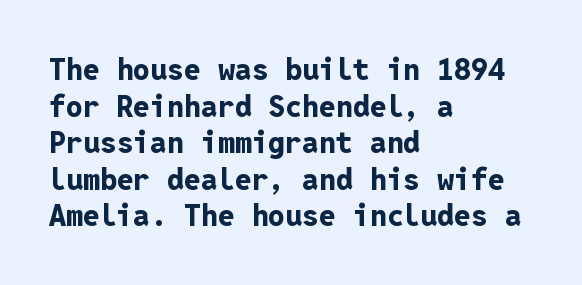
The image shows 30 px bold sans-serif type, upright, monospaced; set left-aligned, line spacing 1.22x, normal letter spacing, not underlined; low stroke contrast and a medium x-height.
